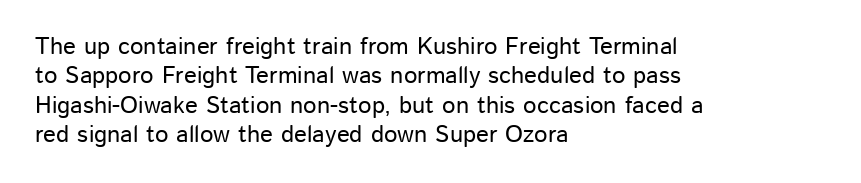
Q: Is the text italic (slanted)? A: No, it is upright.
Q: Is the text underlined? A: No.
Q: How is the paragraph aligned? A: Left-aligned.
Q: Is the spacing between letters normal or unusually wide? A: Normal.
